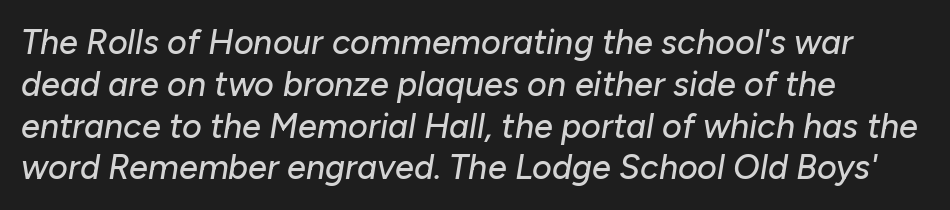
Lines of text with bare space underneath. Glyph-to-glyph distance matches everyday printed text. The rendering uses natural spacing where letterforms have individual widths. Reading down the block, your eye returns to a fixed left position each line.
